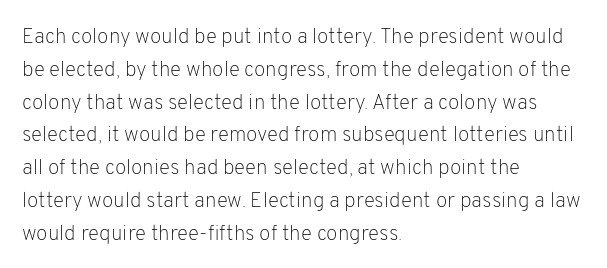
{"italic": "no", "bold": "no", "underline": "no", "align": "left", "line_spacing": "normal", "line_spacing_ratio": 1.56, "letter_spacing": "normal", "letter_spacing_em": 0.0, "glyph_px": 21}
